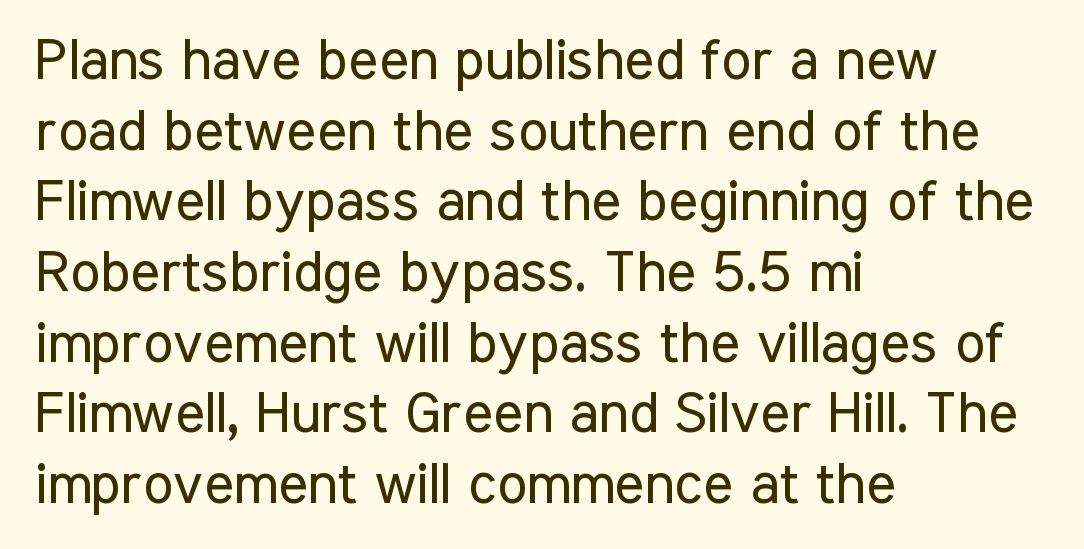
Q: Is the text bold? A: No.
Q: Is the text italic (slanted)? A: No, it is upright.
Q: Is the typeface a serif or a sans-serif typeface? A: Sans-serif.
Q: Is the text underlined? A: No.
Q: How is the paragraph aligned? A: Left-aligned.
Q: Is the spacing between letters normal or unusually wide? A: Normal.
Q: Width (condensed, normal, or wide)? A: Condensed.
Q: Stroke contrast? A: Low.
Q: x-height? A: Medium.
Q: Monospaced? A: No.
